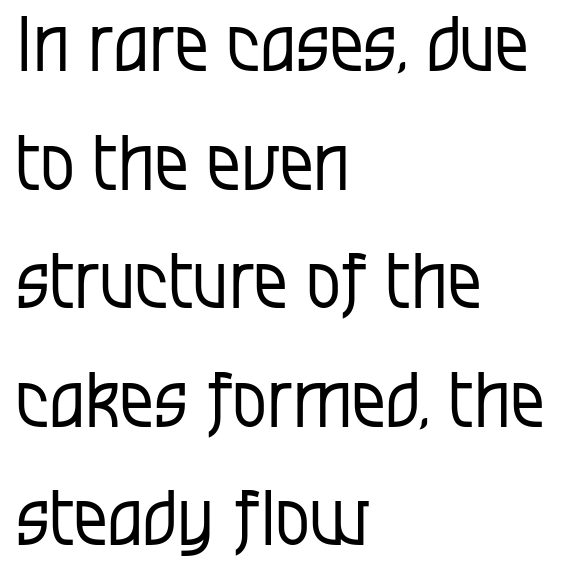
Words float on clear page, feet unadorned. No italicization has been applied; the sample stays upright. Heft: none added — not bold. Teacher's note: observe the even left margin — that is flush-left alignment. Notice how descenders clear the ascenders below comfortably — that's standard leading.
